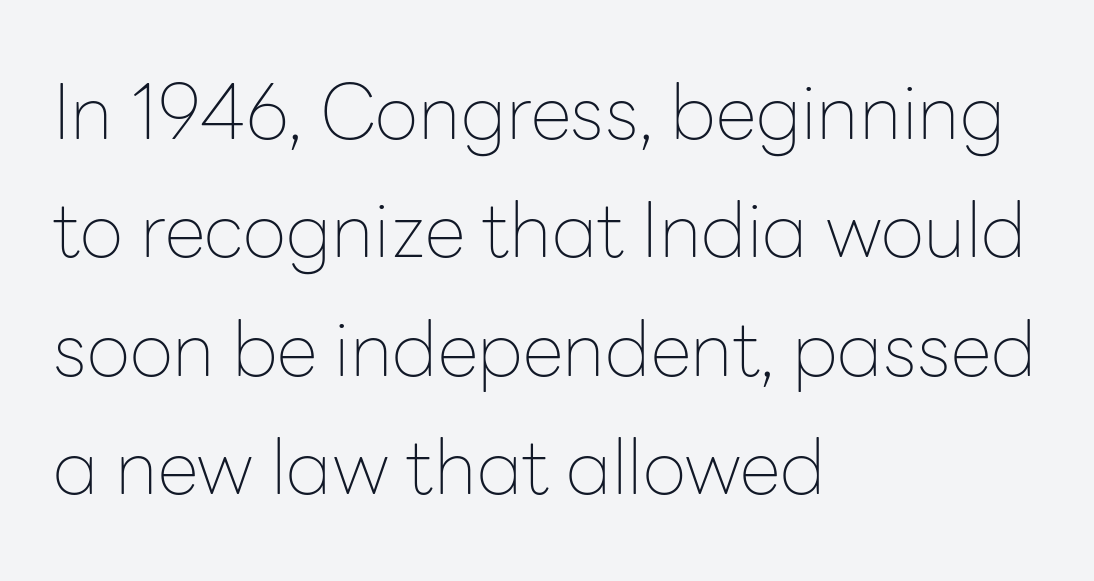
Serif or sans? Sans — the stroke terminals are bare. Quick note: interline space is typical. Letters rest on an invisible, unmarked baseline. The text block is weighted toward the left margin, trailing off unevenly rightward. Do the letters lean? They stand straight.
